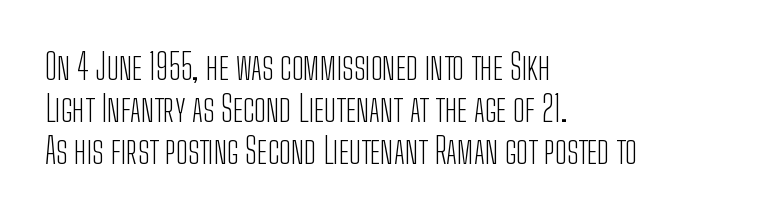
Q: Is the text bold? A: No.
Q: Is the text italic (slanted)? A: No, it is upright.
Q: Is the typeface a serif or a sans-serif typeface? A: Sans-serif.
Q: Is the text underlined? A: No.
Q: How is the paragraph aligned? A: Left-aligned.
Q: Is the spacing between letters normal or unusually wide? A: Normal.
Q: Width (condensed, normal, or wide)? A: Condensed.
Q: Stroke contrast? A: Low.
Q: x-height? A: Medium.
Q: Monospaced? A: No.
